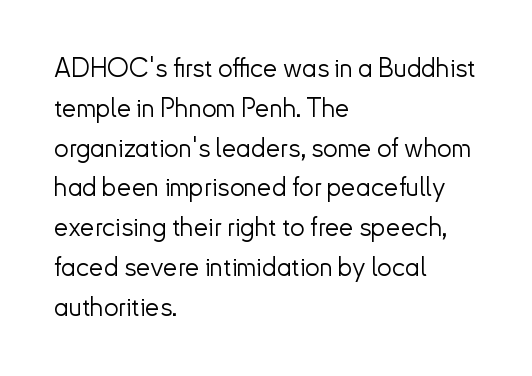
Nobody touched the tracking dial on this one. Line starts are locked; line ends wander. The block of text has a typical density, with ordinary space between rows. The glyphs are unaccompanied by any horizontal stroke below them. Notice how the stems are strictly vertical — no italics here. These glyphs show unthickened strokes, regular width or finer.
